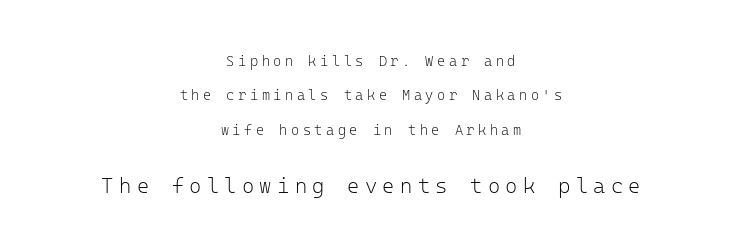
Q: Is the text bold? A: No.
Q: Is the text italic (slanted)? A: No, it is upright.
Q: Is the text underlined? A: No.
Q: How is the paragraph aligned? A: Centered.
Q: Is the spacing between letters normal or unusually wide? A: Unusually wide.
Q: Is the spacing between lines tight, normal or loose? A: Loose.
Q: Which block of text is set in a larger size, the first (top) or the second (bottom)? A: The second (bottom) one.
